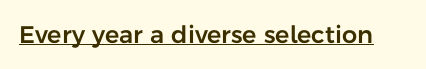
The image shows 24 px text type, upright; set normal letter spacing, underlined.
